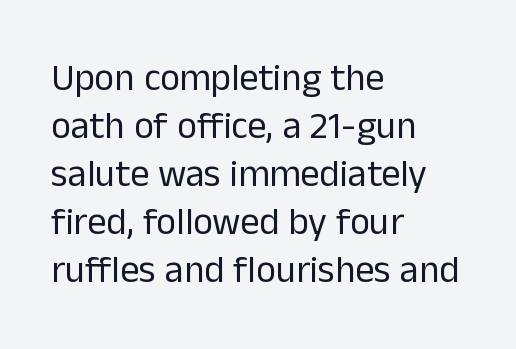
{"serif": "no", "italic": "no", "bold": "no", "weight": "regular", "width": "normal", "stroke_contrast": "low", "x_height": "medium", "monospaced": "no", "underline": "no", "align": "left", "line_spacing": "normal", "line_spacing_ratio": 1.26, "letter_spacing": "normal", "letter_spacing_em": 0.0, "glyph_px": 38}
